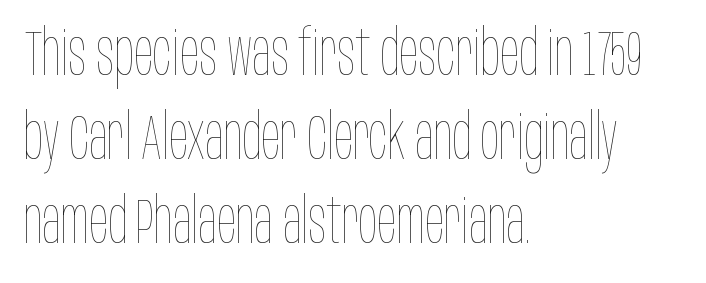
The gaps between neighbouring characters are ordinary and unremarkable. You could not count columns in this text — the font is proportionally spaced. Horizontal alignment here is leftward, the default for most running prose. The vertical gap from one line to the next is medium. The zone under the glyphs is completely vacant. The type sits square on the baseline with zero lean.
